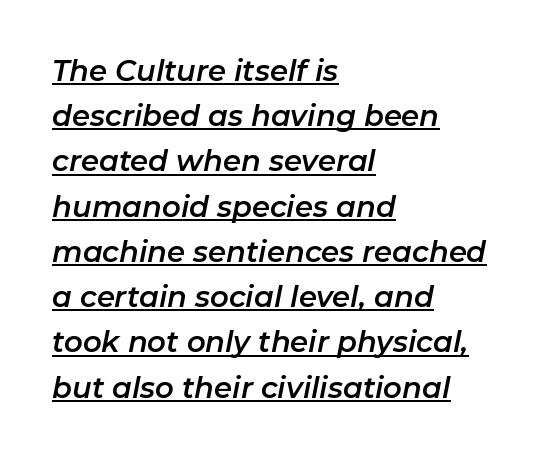
{"italic": "yes", "lean": "right", "slant_degrees": 11, "width": "normal", "stroke_contrast": "low", "x_height": "medium", "monospaced": "no", "underline": "yes", "align": "left", "line_spacing": "normal", "line_spacing_ratio": 1.56, "letter_spacing": "normal", "letter_spacing_em": 0.0, "glyph_px": 29}
